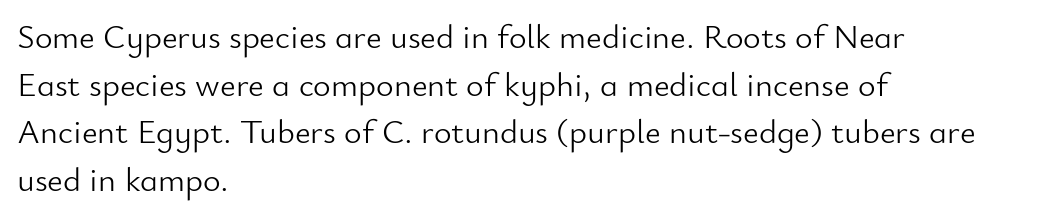
Q: Is the text bold? A: No.
Q: Is the text italic (slanted)? A: No, it is upright.
Q: Is the typeface a serif or a sans-serif typeface? A: Sans-serif.
Q: Is the text underlined? A: No.
Q: How is the paragraph aligned? A: Left-aligned.
Q: Is the spacing between letters normal or unusually wide? A: Normal.
Q: Is the spacing between lines tight, normal or loose? A: Normal.
Q: Width (condensed, normal, or wide)? A: Normal.
Q: Stroke contrast? A: Low.
Q: x-height? A: Small.
Q: Monospaced? A: No.
